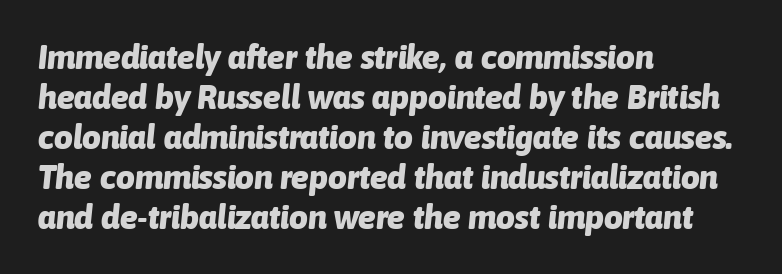
Q: Is the text bold? A: Yes.
Q: Is the text italic (slanted)? A: Yes, it leans right by about 6 degrees.
Q: Is the text underlined? A: No.
Q: How is the paragraph aligned? A: Left-aligned.
Q: Is the spacing between letters normal or unusually wide? A: Normal.
Q: Width (condensed, normal, or wide)? A: Normal.
Q: Stroke contrast? A: Low.
Q: x-height? A: Medium.
Q: Monospaced? A: No.
